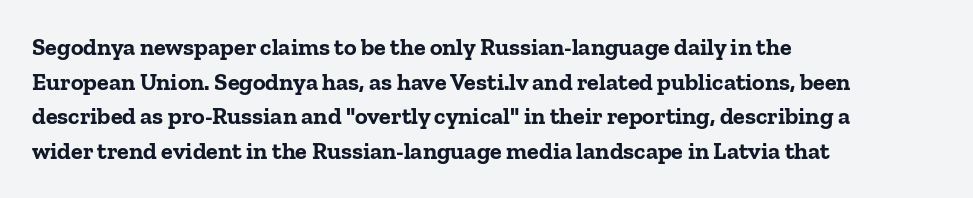
{"italic": "no", "bold": "yes", "underline": "no", "align": "left", "line_spacing": "normal", "line_spacing_ratio": 1.44, "letter_spacing": "normal", "letter_spacing_em": 0.0, "glyph_px": 24}
